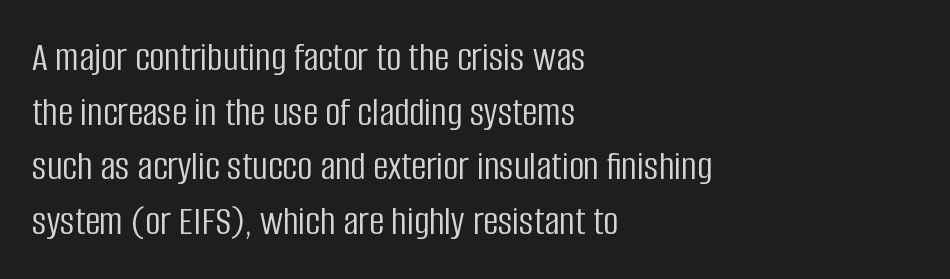
The image shows 42 px light, condensed sans-serif type, upright; set left-aligned, normal line spacing (1.3x), normal letter spacing, not underlined; low stroke contrast and a large x-height.
